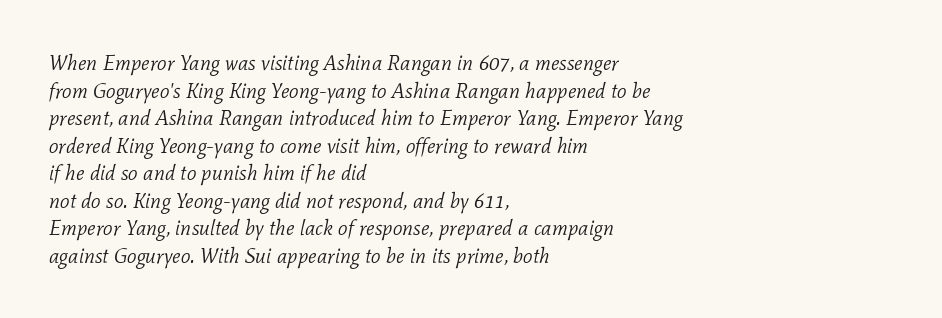
Q: Is the text bold? A: No.
Q: Is the text italic (slanted)? A: Yes, it leans right by about 11 degrees.
Q: Is the text underlined? A: No.
Q: How is the paragraph aligned? A: Left-aligned.
Q: Is the spacing between letters normal or unusually wide? A: Normal.
Q: Is the spacing between lines tight, normal or loose? A: Normal.
